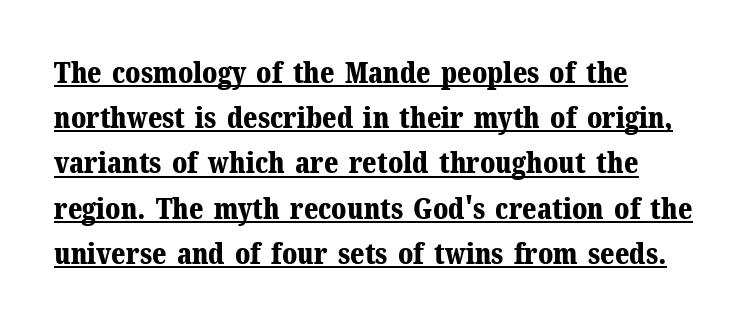
Q: Is the text bold? A: Yes.
Q: Is the text italic (slanted)? A: No, it is upright.
Q: Is the typeface a serif or a sans-serif typeface? A: Serif.
Q: Is the text underlined? A: Yes.
Q: How is the paragraph aligned? A: Left-aligned.
Q: Is the spacing between letters normal or unusually wide? A: Normal.
Q: Is the spacing between lines tight, normal or loose? A: Normal.
Q: Width (condensed, normal, or wide)? A: Normal.
Q: Stroke contrast? A: Medium.
Q: x-height? A: Medium.
Q: Monospaced? A: No.
